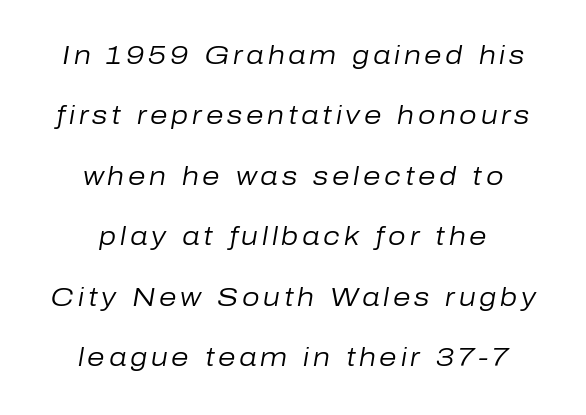
{"italic": "yes", "lean": "right", "slant_degrees": 10, "bold": "no", "underline": "no", "align": "center", "line_spacing": "loose", "line_spacing_ratio": 2.42, "glyph_px": 25}
